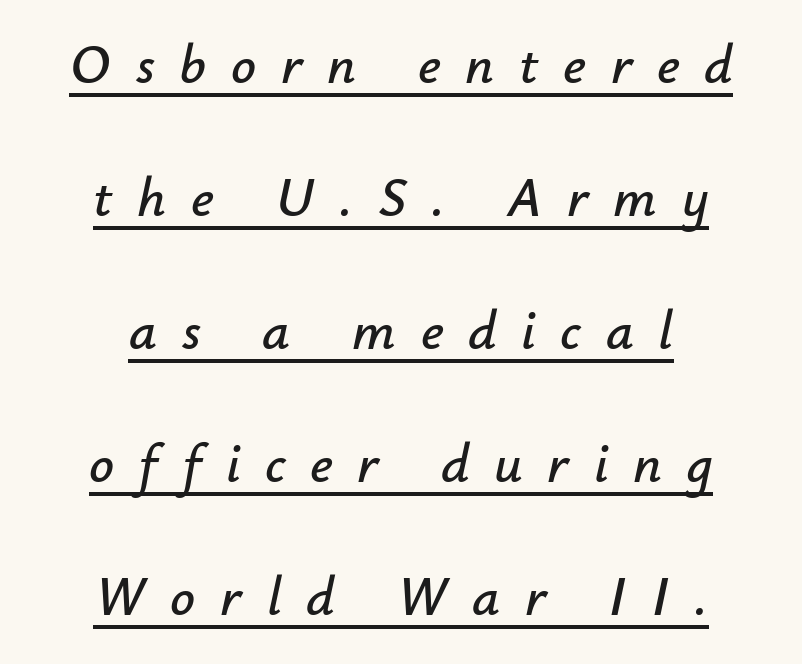
Beneath each row of characters lies a ruled line. The passage shown is typed in a proportional face where columns would drift. The letterforms stand isolated, each surrounded by extra space. These lines were composed using italics. Reading down the column, the eye jumps a long way to each next line.
